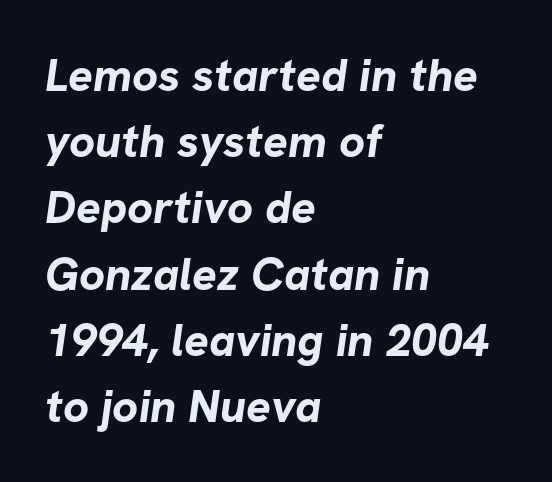
The image shows 46 px bold sans-serif type; set left-aligned, normal line spacing (1.44x), normal letter spacing, not underlined; low stroke contrast and a medium x-height.
